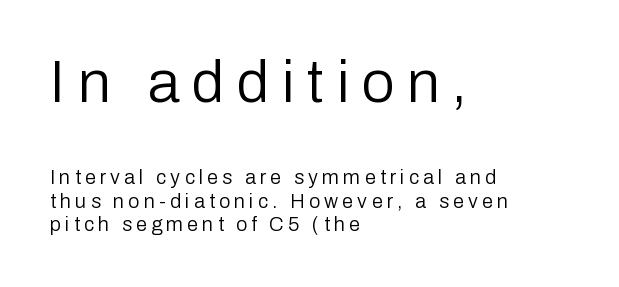
{"serif": "no", "italic": "no", "bold": "no", "weight": "regular", "width": "normal", "stroke_contrast": "low", "x_height": "medium", "monospaced": "no", "underline": "no", "align": "left", "line_spacing_ratio": 1.17, "letter_spacing": "wide", "letter_spacing_em": 0.21, "larger_block": "first", "size_ratio": 2.95, "glyph_px": 59}
